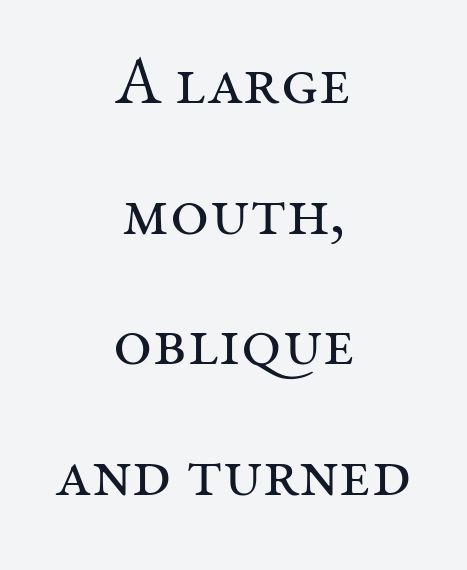
The image shows 67 px regular-weight serif type, upright; set centered, loose line spacing (1.95x), normal letter spacing, not underlined; medium stroke contrast and a medium x-height.
